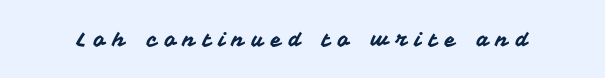
Q: Is the text italic (slanted)? A: Yes.
Q: Is the text underlined? A: No.
Q: Is the spacing between letters normal or unusually wide? A: Unusually wide.
